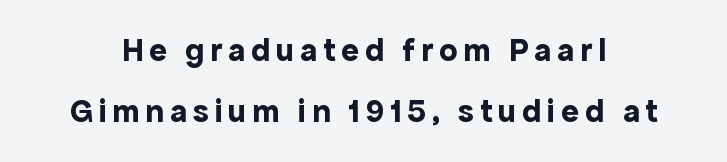
Italic? Not at all — the glyphs are vertical. A full-strength bold gives these letters their thick strokes. The rendering uses natural spacing where letterforms have individual widths. Beneath every word, the page is bare. What kind of face is this? One without serifs — a sans.
